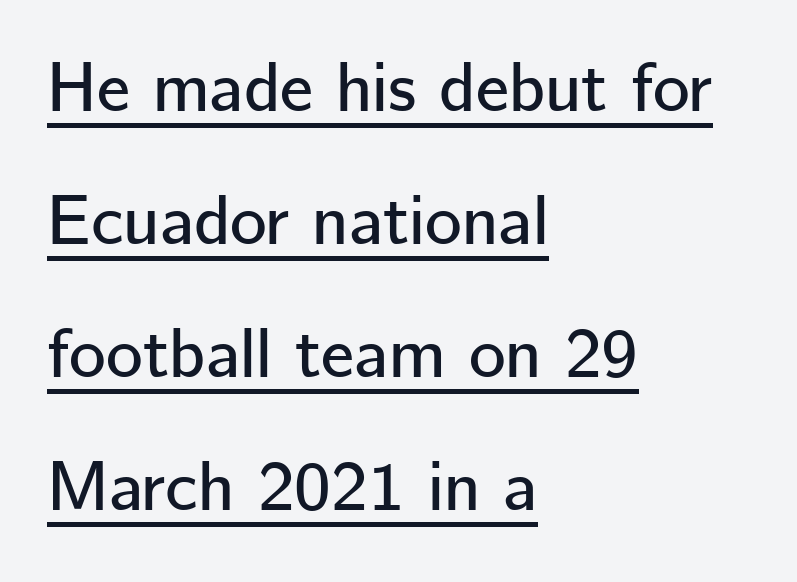
The image shows 70 px sans-serif type, upright; set left-aligned, loose line spacing (1.9x), normal letter spacing, underlined; low stroke contrast and a medium x-height.
